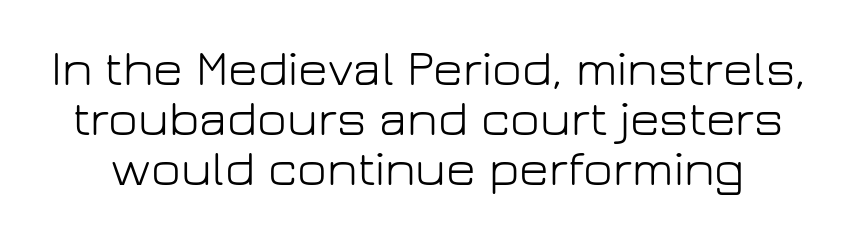
Q: Is the text bold? A: No.
Q: Is the text italic (slanted)? A: No, it is upright.
Q: Is the typeface a serif or a sans-serif typeface? A: Sans-serif.
Q: Is the text underlined? A: No.
Q: Is the spacing between letters normal or unusually wide? A: Normal.
Q: Is the spacing between lines tight, normal or loose? A: Tight.
Q: Width (condensed, normal, or wide)? A: Normal.
Q: Stroke contrast? A: Low.
Q: x-height? A: Medium.
Q: Monospaced? A: No.
